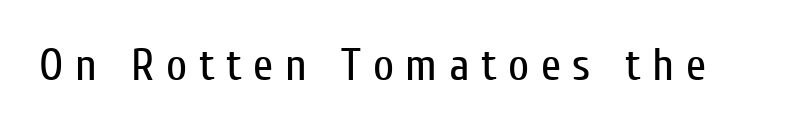
{"serif": "no", "italic": "no", "bold": "no", "weight": "regular", "width": "condensed", "stroke_contrast": "low", "x_height": "medium", "monospaced": "no", "underline": "no", "letter_spacing": "wide", "letter_spacing_em": 0.25, "glyph_px": 46}
